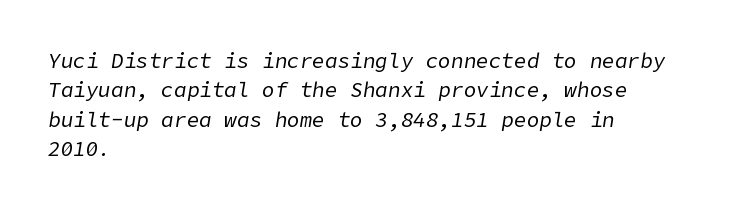
Q: Is the text bold? A: No.
Q: Is the text italic (slanted)? A: Yes, it leans right by about 9 degrees.
Q: Is the text underlined? A: No.
Q: How is the paragraph aligned? A: Left-aligned.
Q: Is the spacing between letters normal or unusually wide? A: Normal.
Q: Is the spacing between lines tight, normal or loose? A: Normal.
